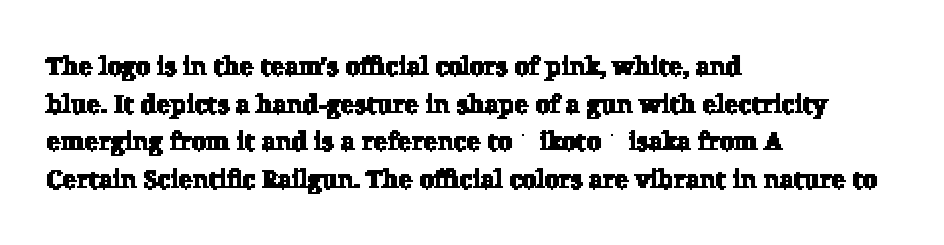
Q: Is the text underlined? A: No.
Q: How is the paragraph aligned? A: Left-aligned.
Q: Is the spacing between letters normal or unusually wide? A: Normal.
Q: Is the spacing between lines tight, normal or loose? A: Normal.
